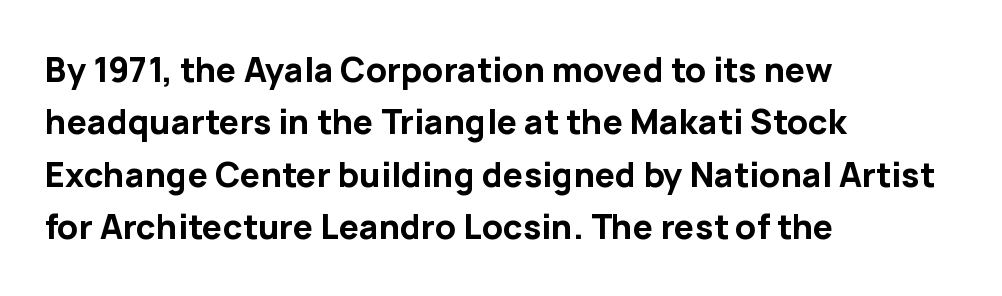
The image shows 34 px bold sans-serif type, upright; set left-aligned, normal line spacing (1.54x), normal letter spacing, not underlined; low stroke contrast and a medium x-height.
